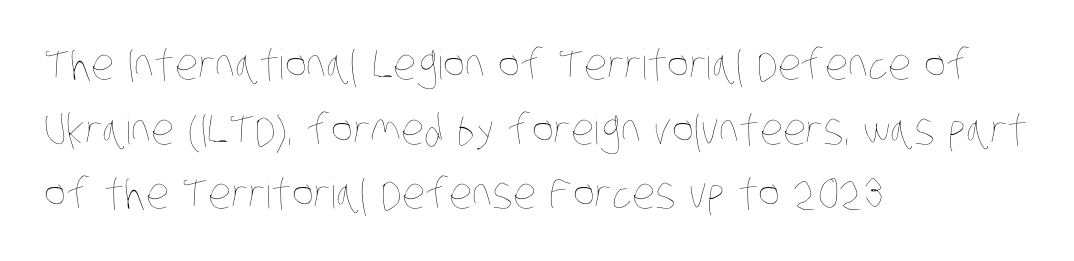
The strokes carry an ordinary text weight at most. Spacing verdict: proportional, widths tailored to each character. The baseline area is clear. Tracking here is standard; glyphs follow each other at the usual distance. Notice how descenders clear the ascenders below comfortably — that's standard leading. The passage is arranged the way most books set body copy — flush left.
